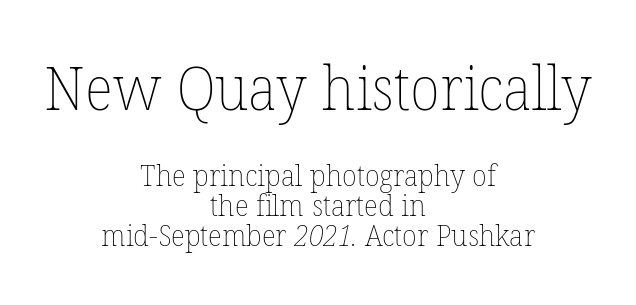
This rendering leaves character spacing at its baseline value. Weight: regular or lighter. Quick note: interline space is minimal. Neither beginnings nor endings align; midpoints do.
